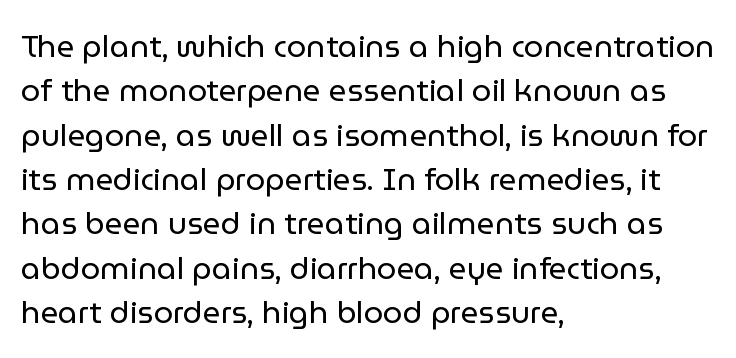
The image shows 31 px regular-weight sans-serif type, upright; set left-aligned, normal line spacing (1.43x), normal letter spacing, not underlined; low stroke contrast and a medium x-height.
